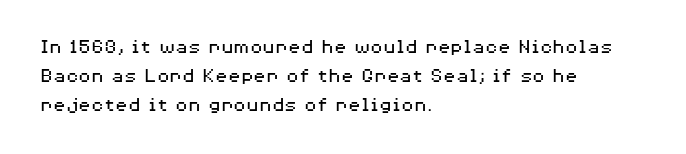
Tracking here is standard; glyphs follow each other at the usual distance. Heft: none added — not bold. These lines are set flush left with a ragged right edge. The letters stand straight up with perfectly vertical stems. Has an underline been added? It has not.
